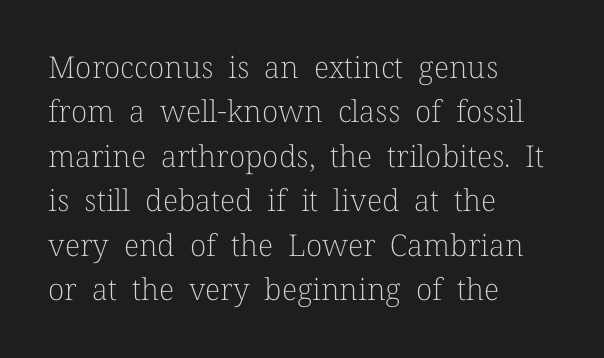
{"serif": "yes", "italic": "no", "bold": "no", "weight": "light", "width": "normal", "stroke_contrast": "low", "x_height": "medium", "monospaced": "no", "underline": "no", "align": "left", "line_spacing": "normal", "line_spacing_ratio": 1.48, "letter_spacing": "normal", "letter_spacing_em": 0.0, "glyph_px": 30}
